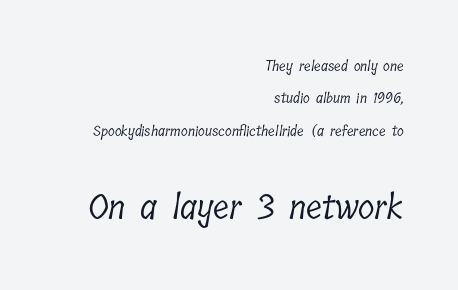
Q: Is the text bold? A: No.
Q: Is the typeface a serif or a sans-serif typeface? A: Serif.
Q: Is the text underlined? A: No.
Q: How is the paragraph aligned? A: Right-aligned.
Q: Is the spacing between letters normal or unusually wide? A: Normal.
Q: Is the spacing between lines tight, normal or loose? A: Loose.
Q: Which block of text is set in a larger size, the first (top) or the second (bottom)? A: The second (bottom) one.
Q: Width (condensed, normal, or wide)? A: Condensed.
Q: Stroke contrast? A: Low.
Q: x-height? A: Medium.
Q: Monospaced? A: No.
